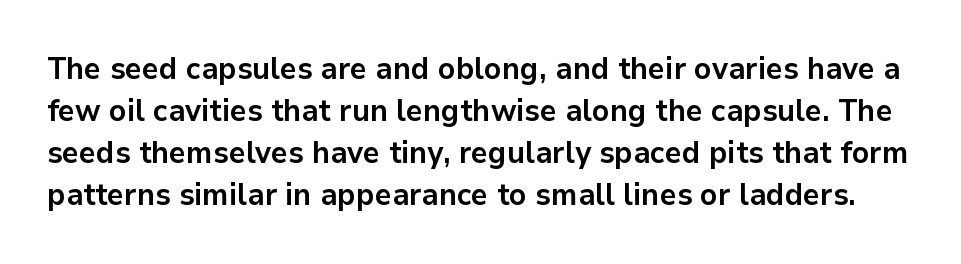
{"serif": "no", "italic": "no", "bold": "yes", "weight": "bold", "width": "normal", "stroke_contrast": "low", "x_height": "medium", "monospaced": "no", "underline": "no", "line_spacing": "normal", "line_spacing_ratio": 1.36, "letter_spacing": "normal", "letter_spacing_em": 0.0, "glyph_px": 31}
